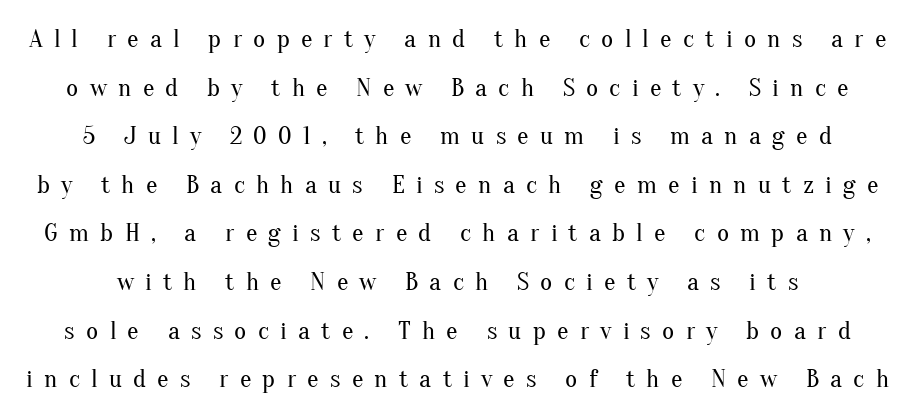
{"italic": "no", "bold": "no", "underline": "no", "line_spacing_ratio": 1.87, "letter_spacing": "wide", "letter_spacing_em": 0.43, "glyph_px": 26}
